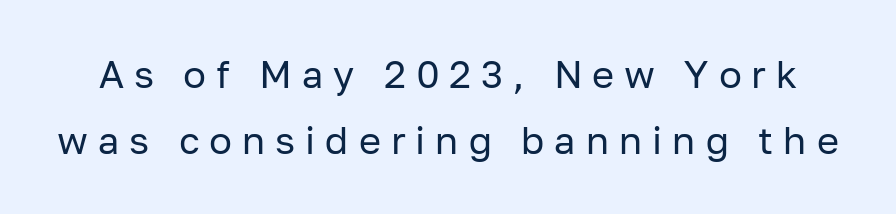
Q: Is the text bold? A: No.
Q: Is the text italic (slanted)? A: No, it is upright.
Q: Is the typeface a serif or a sans-serif typeface? A: Sans-serif.
Q: Is the text underlined? A: No.
Q: Is the spacing between letters normal or unusually wide? A: Unusually wide.
Q: Width (condensed, normal, or wide)? A: Normal.
Q: Stroke contrast? A: Low.
Q: x-height? A: Medium.
Q: Monospaced? A: No.
